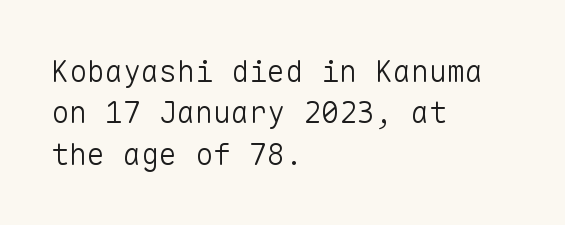
The image shows 30 px light sans-serif type, upright, monospaced; set left-aligned, normal line spacing (1.38x), normal letter spacing, not underlined; low stroke contrast and a medium x-height.
